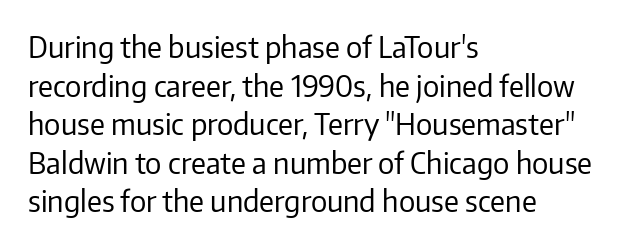
Proportional: the letters do not fall into vertical columns. The font family rendered here belongs to the sans-serif group. Does the copy run flush right? No — it runs flush left. The type is set solid horizontally, with unmodified tracking.
